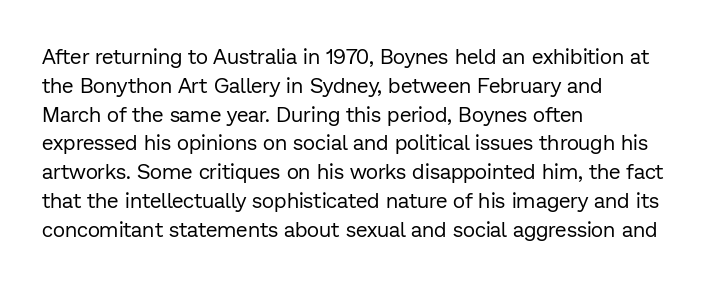
Q: Is the text bold? A: No.
Q: Is the text italic (slanted)? A: No, it is upright.
Q: Is the text underlined? A: No.
Q: How is the paragraph aligned? A: Left-aligned.
Q: Is the spacing between letters normal or unusually wide? A: Normal.
Q: Is the spacing between lines tight, normal or loose? A: Normal.
